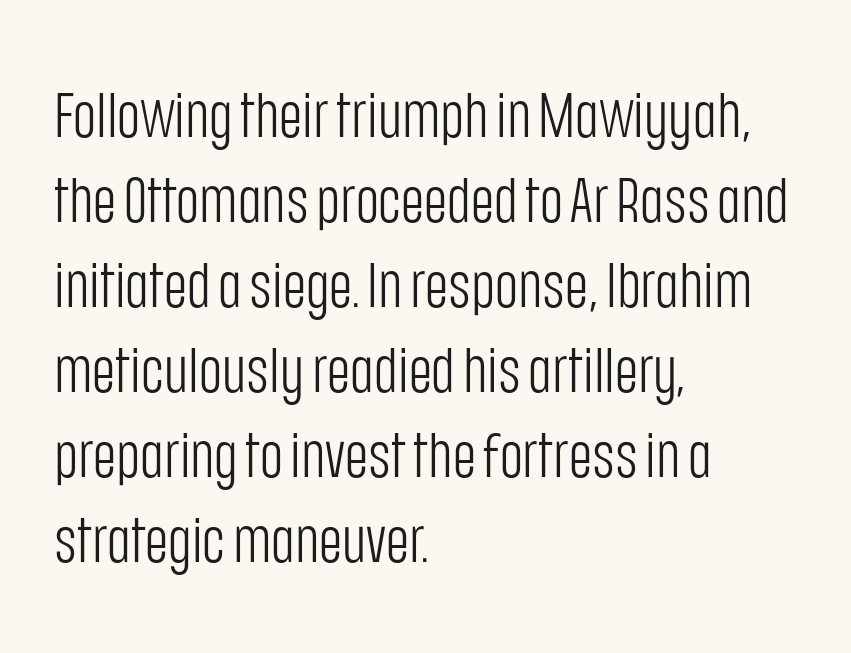
A roman cut, with each character standing at attention. Character widths vary here, with narrow letters taking less room than wide ones. Bare-footed words on every line. This reads as an unemphasized weight, regular at the heaviest. What stands out about the letter spacing? Nothing — it is the standard amount.
